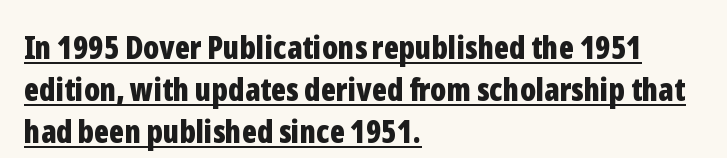
Q: Is the text bold? A: Yes.
Q: Is the text italic (slanted)? A: No, it is upright.
Q: Is the typeface a serif or a sans-serif typeface? A: Sans-serif.
Q: Is the text underlined? A: Yes.
Q: How is the paragraph aligned? A: Left-aligned.
Q: Is the spacing between letters normal or unusually wide? A: Normal.
Q: Is the spacing between lines tight, normal or loose? A: Normal.
Q: Width (condensed, normal, or wide)? A: Condensed.
Q: Stroke contrast? A: Low.
Q: x-height? A: Medium.
Q: Monospaced? A: No.
